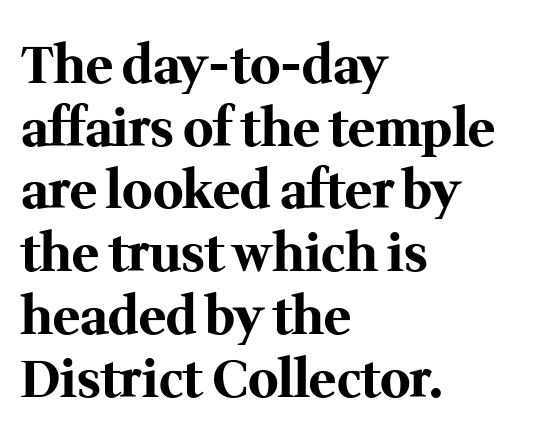
The image shows 51 px bold serif type, upright; set left-aligned, line spacing 1.23x, normal letter spacing, not underlined; medium stroke contrast and a medium x-height.
